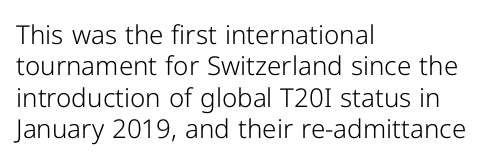
{"italic": "no", "bold": "no", "underline": "no", "align": "left", "line_spacing_ratio": 1.21, "letter_spacing": "normal", "letter_spacing_em": 0.0, "glyph_px": 26}
